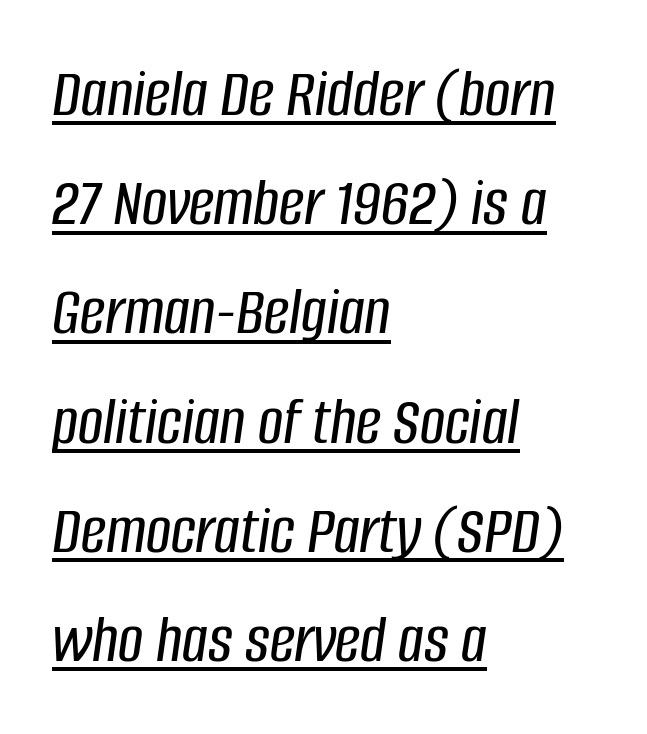
The image shows 70 px condensed type, italic (leaning right); set left-aligned, normal line spacing (1.56x), normal letter spacing, underlined; low stroke contrast and a large x-height.
